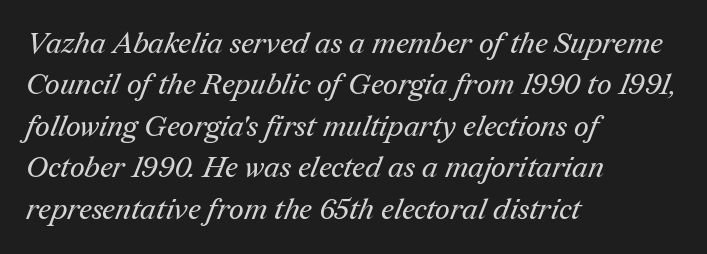
The image shows 29 px regular-weight serif type; set left-aligned, normal line spacing (1.43x), normal letter spacing, not underlined; medium stroke contrast and a medium x-height.
